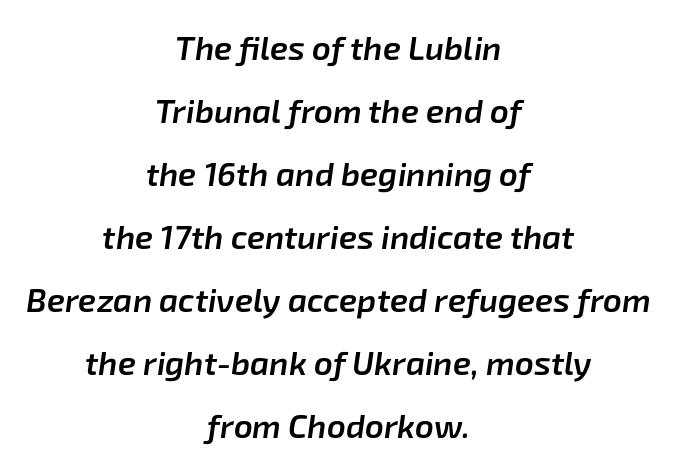
Q: Is the text bold? A: Semi-bold.
Q: Is the text italic (slanted)? A: Yes, it leans right by about 8 degrees.
Q: Is the text underlined? A: No.
Q: How is the paragraph aligned? A: Centered.
Q: Is the spacing between letters normal or unusually wide? A: Normal.
Q: Is the spacing between lines tight, normal or loose? A: Loose.
Q: Width (condensed, normal, or wide)? A: Normal.
Q: Stroke contrast? A: Low.
Q: x-height? A: Medium.
Q: Monospaced? A: No.
